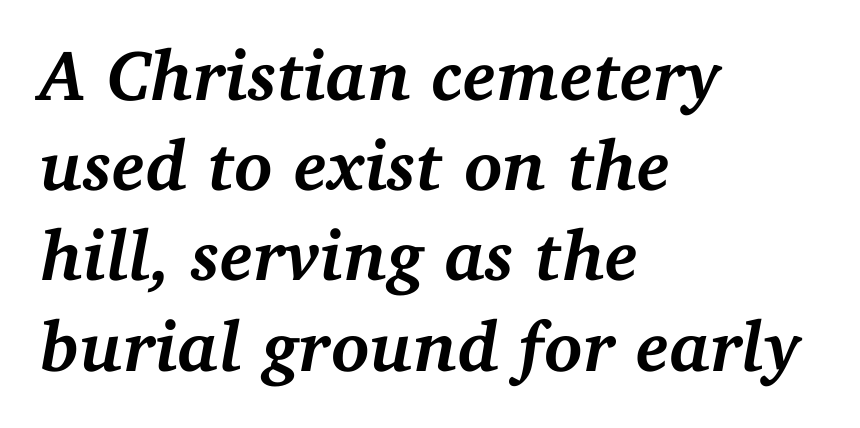
Q: Is the text bold? A: Yes.
Q: Is the text italic (slanted)? A: Yes, it leans right by about 11 degrees.
Q: Is the typeface a serif or a sans-serif typeface? A: Serif.
Q: Is the text underlined? A: No.
Q: How is the paragraph aligned? A: Left-aligned.
Q: Is the spacing between letters normal or unusually wide? A: Normal.
Q: Is the spacing between lines tight, normal or loose? A: Normal.
Q: Width (condensed, normal, or wide)? A: Normal.
Q: Stroke contrast? A: Medium.
Q: x-height? A: Medium.
Q: Monospaced? A: No.
